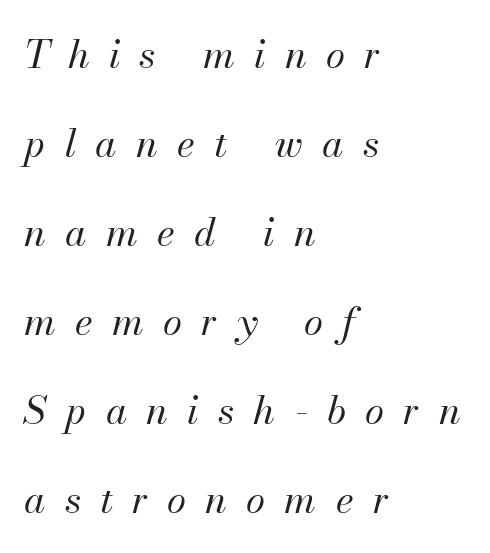
{"italic": "yes", "lean": "right", "slant_degrees": 13, "bold": "no", "weight": "regular", "width": "normal", "stroke_contrast": "medium", "x_height": "small", "monospaced": "no", "underline": "no", "align": "left", "line_spacing": "loose", "line_spacing_ratio": 2.28, "letter_spacing": "wide", "letter_spacing_em": 0.49, "glyph_px": 39}
